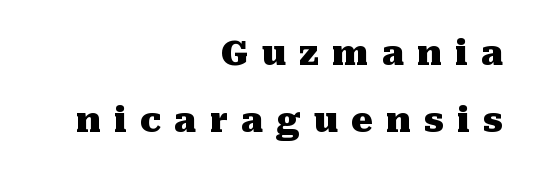
You could only call the tracking loose — the letters float apart. This rendering features lettering with no underline. You could not count columns in this text — the font is proportionally spaced. Little horizontal feet cap the strokes, marking this as serif type.
